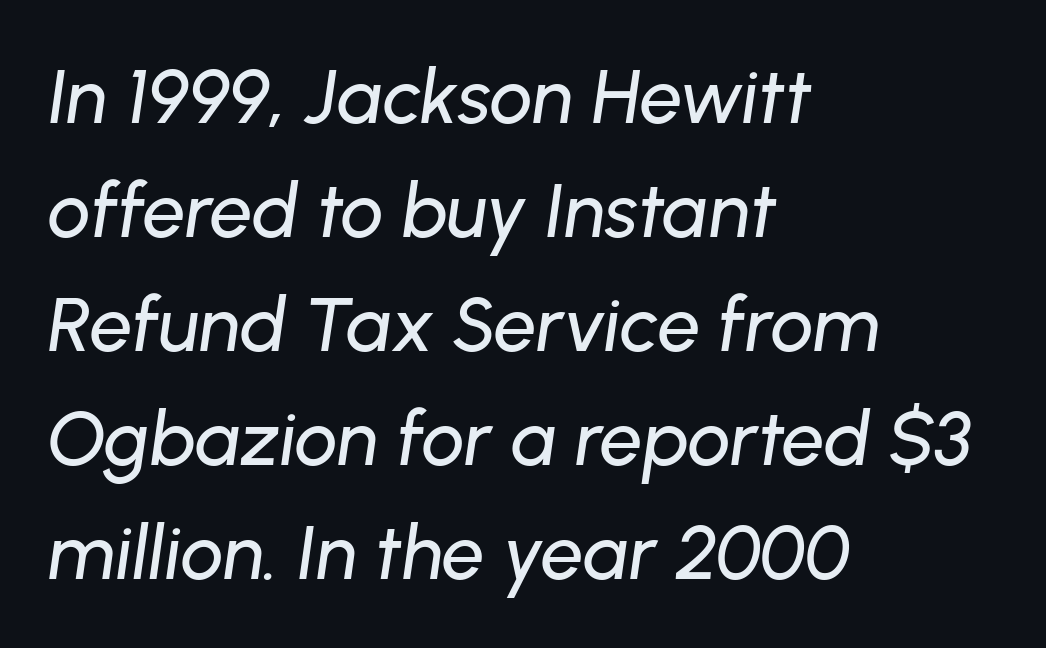
Q: Is the text italic (slanted)? A: Yes, it leans right by about 8 degrees.
Q: Is the text underlined? A: No.
Q: How is the paragraph aligned? A: Left-aligned.
Q: Is the spacing between letters normal or unusually wide? A: Normal.
Q: Is the spacing between lines tight, normal or loose? A: Normal.
Q: Width (condensed, normal, or wide)? A: Normal.
Q: Stroke contrast? A: Low.
Q: x-height? A: Medium.
Q: Monospaced? A: No.
